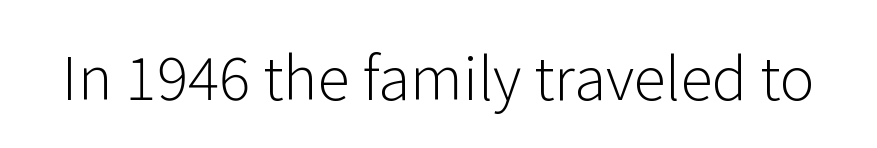
A sans-serif font was chosen for this passage. You could not count columns in this text — the font is proportionally spaced. The words here are not underlined. Tracking value appears to be zero — textbook default spacing. The lettering holds an erect, upright posture throughout. The passage shown is not bold in any degree.
